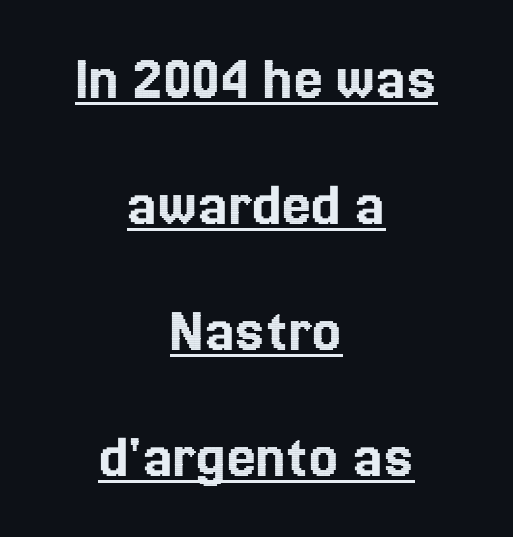
{"italic": "no", "width": "normal", "x_height": "medium", "monospaced": "no", "underline": "yes", "align": "center", "line_spacing": "loose", "line_spacing_ratio": 1.94, "letter_spacing": "normal", "letter_spacing_em": 0.0, "glyph_px": 65}
